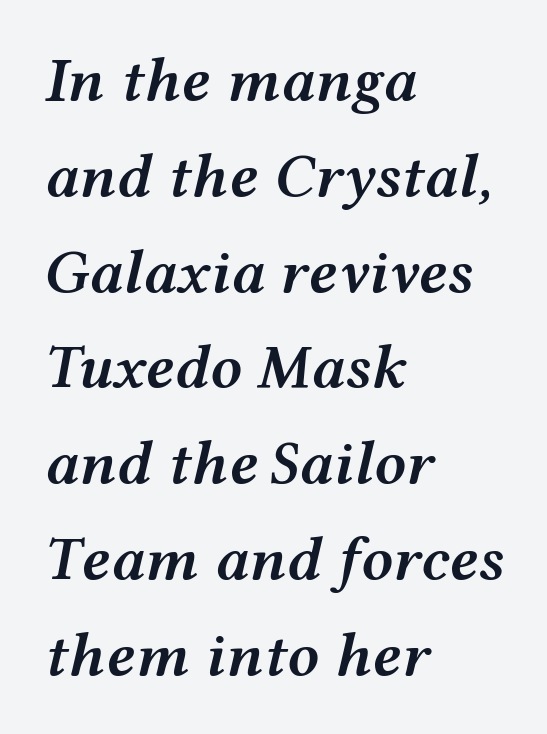
A typesetter would call this leading conventional body-copy spacing. This sample has the flowing, uneven cadence of proportional lettering. These words are printed semibold, heavier than regular yet not bold. The compositor pushed each line to the left boundary. Short note: letters normally spaced.
